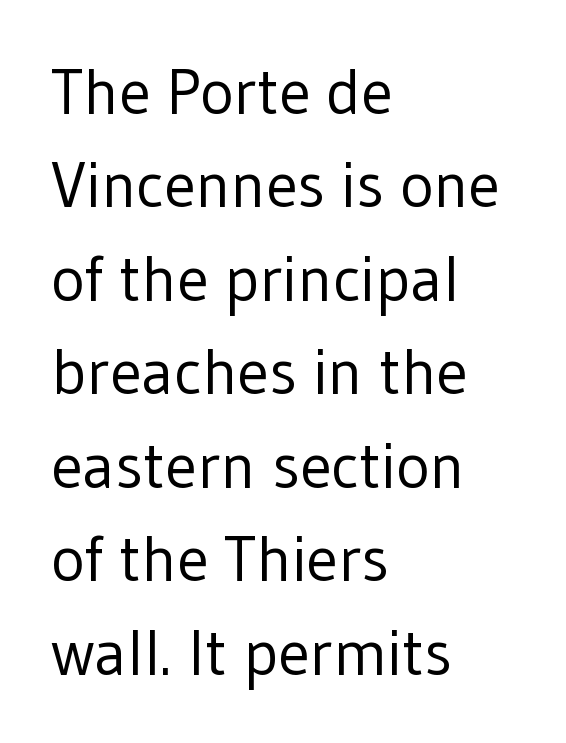
{"serif": "no", "italic": "no", "bold": "no", "weight": "regular", "width": "normal", "stroke_contrast": "low", "x_height": "medium", "monospaced": "no", "underline": "no", "align": "left", "line_spacing": "normal", "line_spacing_ratio": 1.46, "letter_spacing": "normal", "letter_spacing_em": 0.0, "glyph_px": 64}
